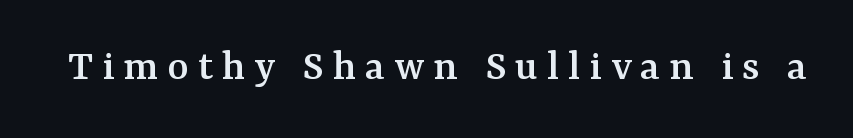
{"serif": "yes", "italic": "no", "width": "normal", "stroke_contrast": "medium", "x_height": "medium", "monospaced": "no", "underline": "no", "letter_spacing": "wide", "letter_spacing_em": 0.2, "glyph_px": 45}
